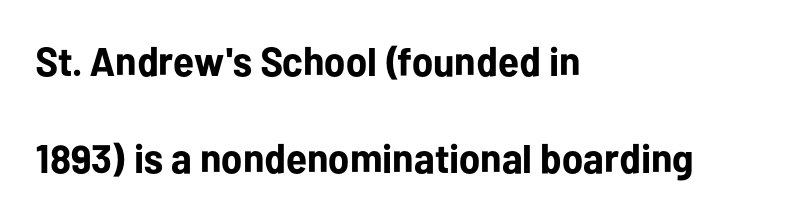
The designer dialed line spacing up above the default. Words appear dense and cohesive because spacing is normal. The rendering uses natural spacing where letterforms have individual widths. The type sits square on the baseline with zero lean. The foot of each line stays bare and open.
